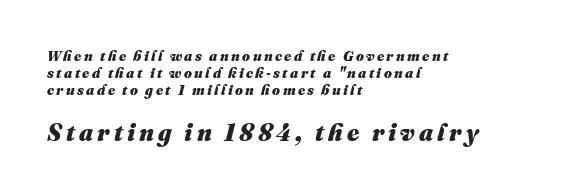
The image shows 24 px bold type, italic (leaning right); set left-aligned, line spacing 1.21x, not underlined; the second (bottom) block is 1.71x larger.
